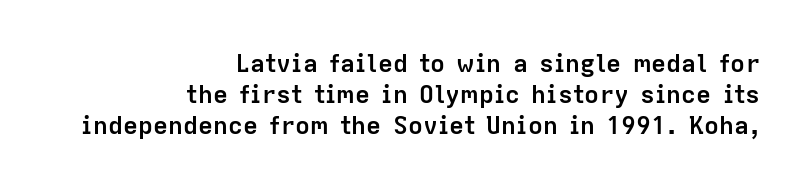
Emphasis by weight is at full strength: bold. The ragged edge is on the left, which tells us the setting is flush right. Spacing between characters is what you'd get straight out of the box. The space beneath each line is pristine and unruled.
